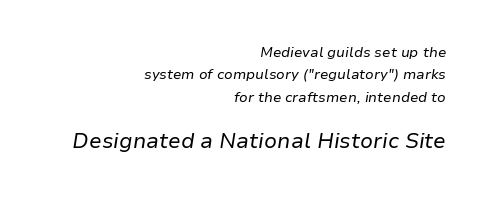
Q: Is the text bold? A: No.
Q: Is the text italic (slanted)? A: Yes, it leans right by about 9 degrees.
Q: Is the text underlined? A: No.
Q: How is the paragraph aligned? A: Right-aligned.
Q: Is the spacing between letters normal or unusually wide? A: Normal.
Q: Is the spacing between lines tight, normal or loose? A: Normal.
Q: Which block of text is set in a larger size, the first (top) or the second (bottom)? A: The second (bottom) one.
